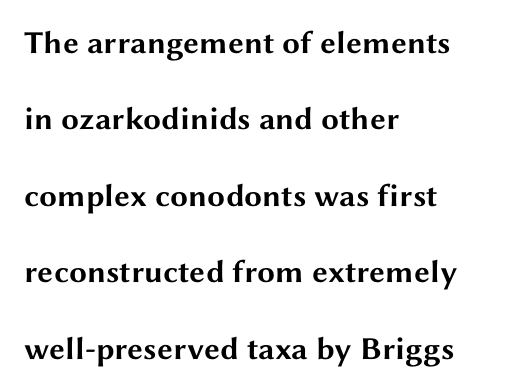
A clean baseline with only descenders dipping below it. Spacing verdict: proportional, widths tailored to each character. Left-aligned paragraph, ragged on the right. Between one letter and the next there's only the usual sliver of space.
